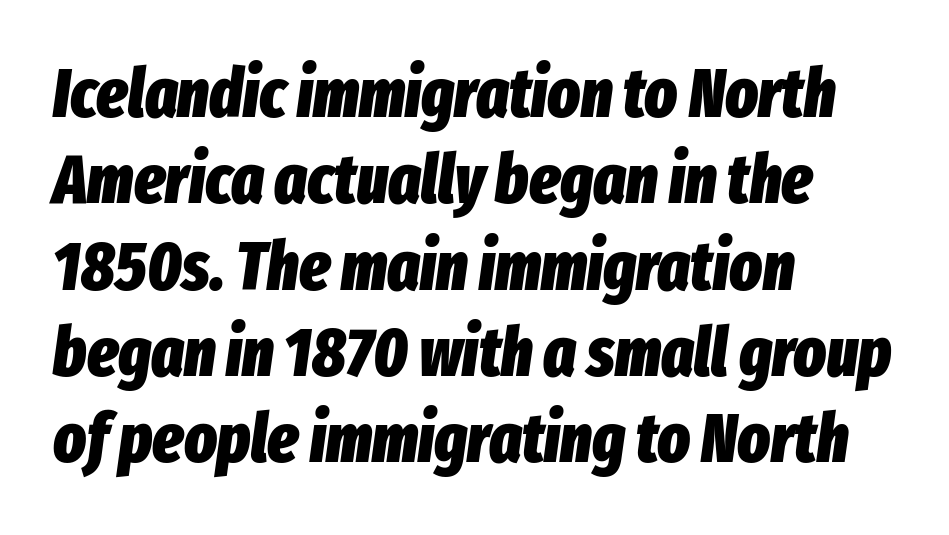
{"italic": "yes", "lean": "right", "slant_degrees": 8, "bold": "yes", "weight": "heavy", "width": "condensed", "stroke_contrast": "low", "x_height": "medium", "monospaced": "no", "underline": "no", "align": "left", "line_spacing": "normal", "line_spacing_ratio": 1.27, "letter_spacing": "normal", "letter_spacing_em": 0.0, "glyph_px": 68}
